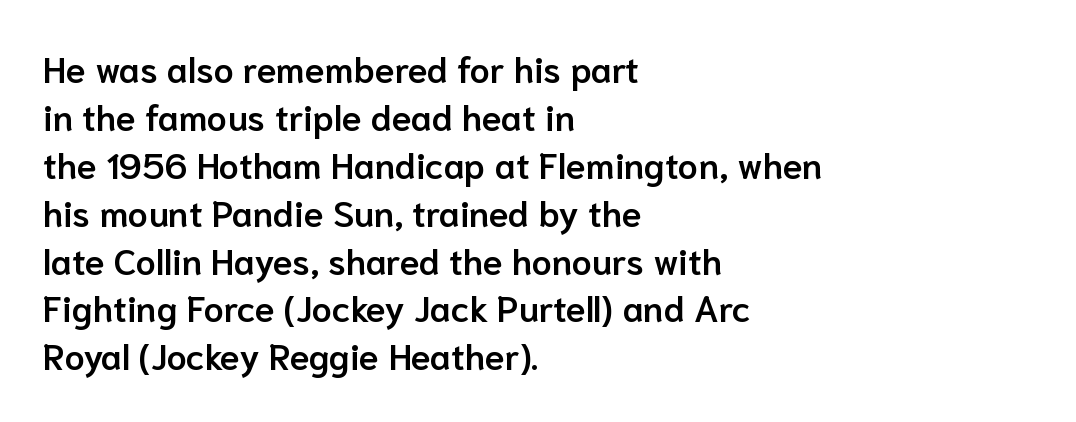
The image shows 36 px semibold sans-serif type, upright; set left-aligned, normal line spacing (1.33x), normal letter spacing, not underlined; low stroke contrast and a medium x-height.
